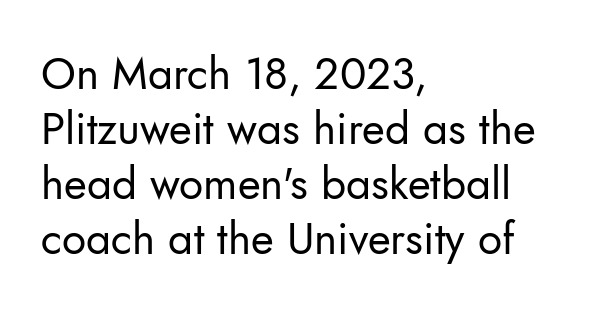
Q: Is the text bold? A: No.
Q: Is the text italic (slanted)? A: No, it is upright.
Q: Is the typeface a serif or a sans-serif typeface? A: Sans-serif.
Q: Is the text underlined? A: No.
Q: How is the paragraph aligned? A: Left-aligned.
Q: Is the spacing between letters normal or unusually wide? A: Normal.
Q: Is the spacing between lines tight, normal or loose? A: Normal.
Q: Width (condensed, normal, or wide)? A: Normal.
Q: Stroke contrast? A: Low.
Q: x-height? A: Small.
Q: Monospaced? A: No.
